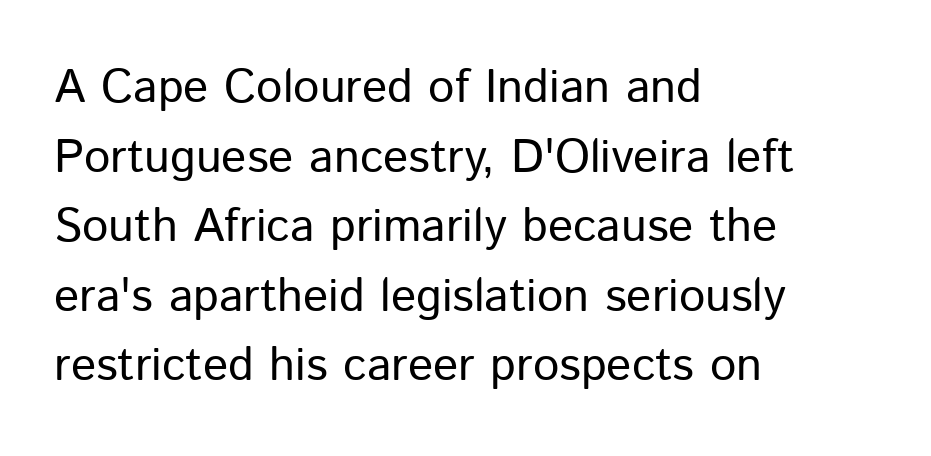
{"serif": "no", "italic": "no", "bold": "no", "weight": "regular", "width": "normal", "stroke_contrast": "low", "x_height": "medium", "monospaced": "no", "underline": "no", "align": "left", "line_spacing": "normal", "line_spacing_ratio": 1.48, "letter_spacing": "normal", "letter_spacing_em": 0.0, "glyph_px": 47}
